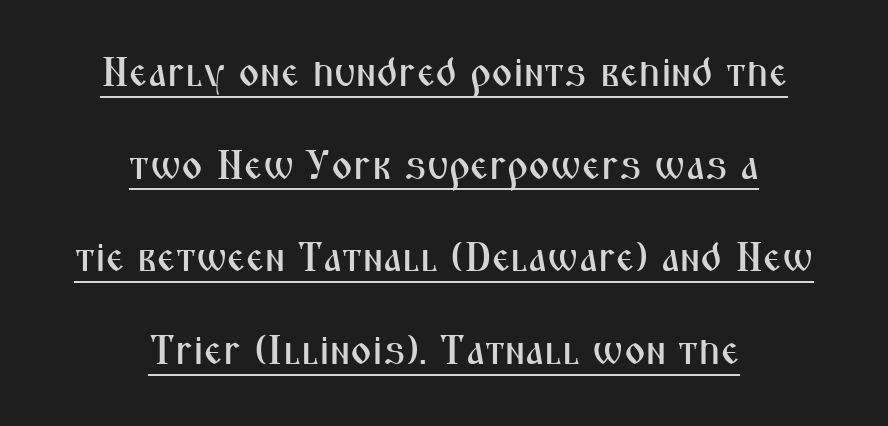
{"serif": "no", "italic": "no", "width": "condensed", "stroke_contrast": "medium", "x_height": "medium", "monospaced": "no", "underline": "yes", "align": "center", "line_spacing": "loose", "line_spacing_ratio": 2.26, "letter_spacing": "normal", "letter_spacing_em": 0.0, "glyph_px": 41}
